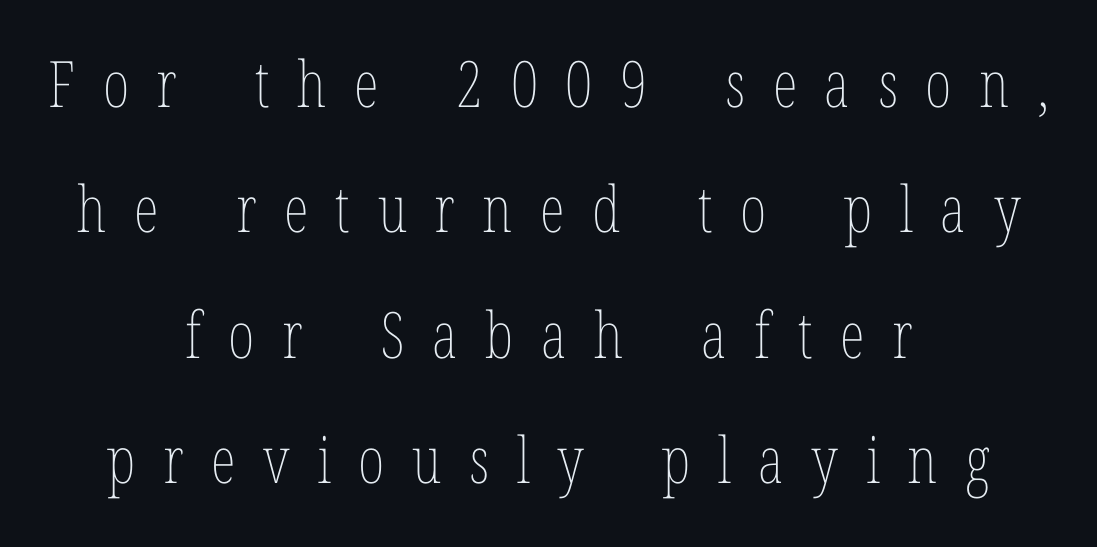
{"italic": "no", "bold": "no", "weight": "thin", "width": "condensed", "stroke_contrast": "low", "x_height": "medium", "monospaced": "no", "underline": "no", "align": "center", "line_spacing": "loose", "line_spacing_ratio": 1.96, "letter_spacing": "wide", "letter_spacing_em": 0.43, "glyph_px": 64}
